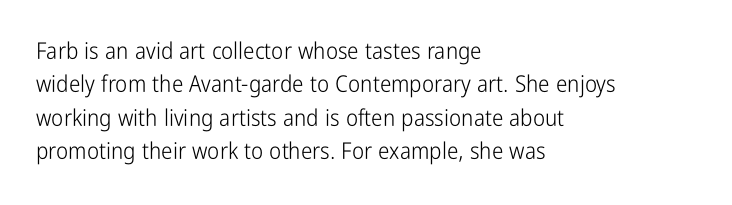
How would I describe the line gaps? Plain and ordinary. Just letters on the line, the space beneath them empty. Alignment: flush left. In terms of posture, this sample is upright.
